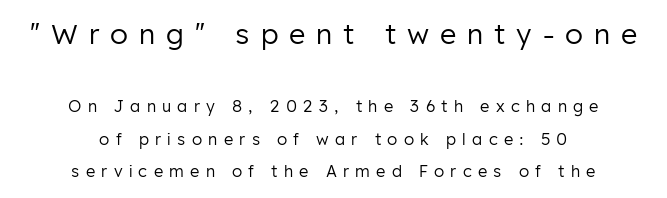
Q: Is the text bold? A: No.
Q: Is the text italic (slanted)? A: No, it is upright.
Q: Is the typeface a serif or a sans-serif typeface? A: Sans-serif.
Q: Is the text underlined? A: No.
Q: How is the paragraph aligned? A: Centered.
Q: Is the spacing between letters normal or unusually wide? A: Unusually wide.
Q: Is the spacing between lines tight, normal or loose? A: Loose.
Q: Which block of text is set in a larger size, the first (top) or the second (bottom)? A: The first (top) one.
Q: Width (condensed, normal, or wide)? A: Normal.
Q: Stroke contrast? A: Low.
Q: x-height? A: Medium.
Q: Monospaced? A: No.
